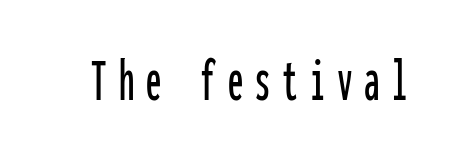
Q: Is the text italic (slanted)? A: No, it is upright.
Q: Is the typeface a serif or a sans-serif typeface? A: Sans-serif.
Q: Is the text underlined? A: No.
Q: Width (condensed, normal, or wide)? A: Condensed.
Q: Stroke contrast? A: Low.
Q: x-height? A: Medium.
Q: Monospaced? A: Yes.
